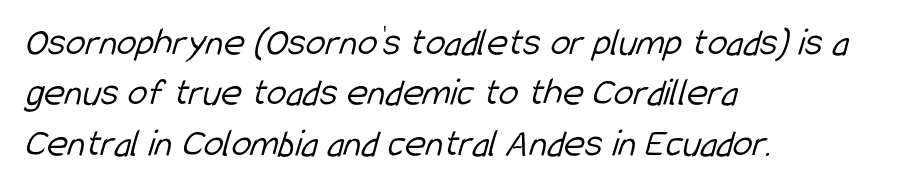
{"serif": "no", "bold": "no", "weight": "light", "width": "condensed", "stroke_contrast": "low", "x_height": "medium", "monospaced": "no", "underline": "no", "align": "left", "line_spacing": "normal", "line_spacing_ratio": 1.26, "letter_spacing": "normal", "letter_spacing_em": 0.0, "glyph_px": 40}
